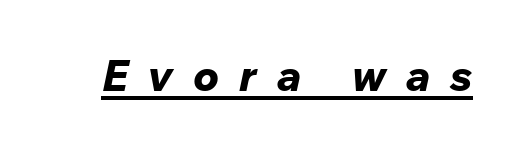
Does the lettering tilt? It does — this is italic. Looks like someone drew a line under every word here. Do the characters align in a grid? No, the font is proportional. Students, note that the glyphs here are deliberately spaced far apart. Heavy-handed strokes throughout: this text is bold.
